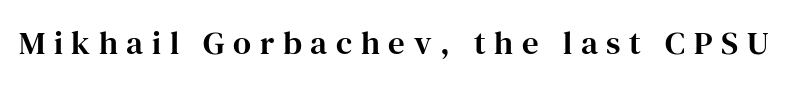
The image shows 33 px serif type, upright; set unusually wide letter spacing (+0.26 em), not underlined; high stroke contrast and a medium x-height.
